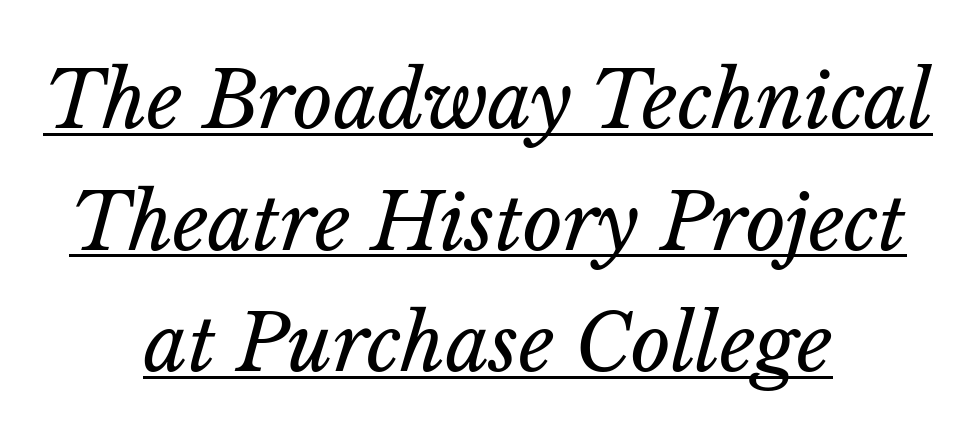
{"italic": "yes", "lean": "right", "slant_degrees": 14, "bold": "no", "weight": "regular", "width": "normal", "stroke_contrast": "low", "x_height": "medium", "monospaced": "no", "underline": "yes", "align": "center", "line_spacing": "normal", "line_spacing_ratio": 1.58, "letter_spacing": "normal", "letter_spacing_em": 0.0, "glyph_px": 77}
